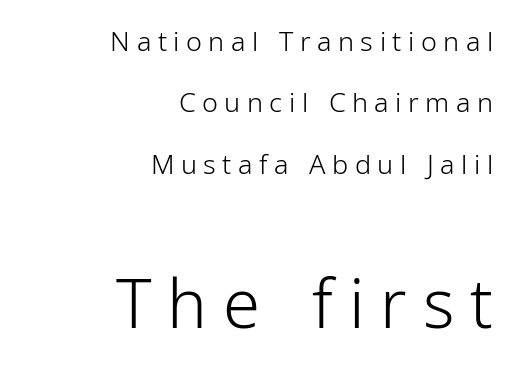
Layout note: lines flush right. A light-to-regular cut is what we see here. Proportional: the letters do not fall into vertical columns. Underline: absent. Grotesque or geometric, the face here clearly has no serifs. This block would shrink considerably if given ordinary leading; it's expanded now.
